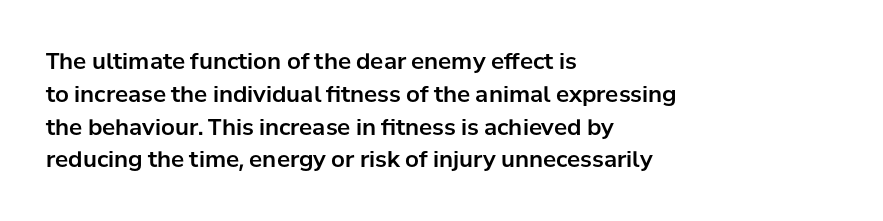
The specimen omits any rule beneath the text block's lines. Is the letter spacing exaggerated? No — it looks like the ordinary default. The typography opts for an upright posture over an oblique one. The rag falls on the right side of this text block. Baseline-to-baseline distance is the conventional proportion of letter height.
